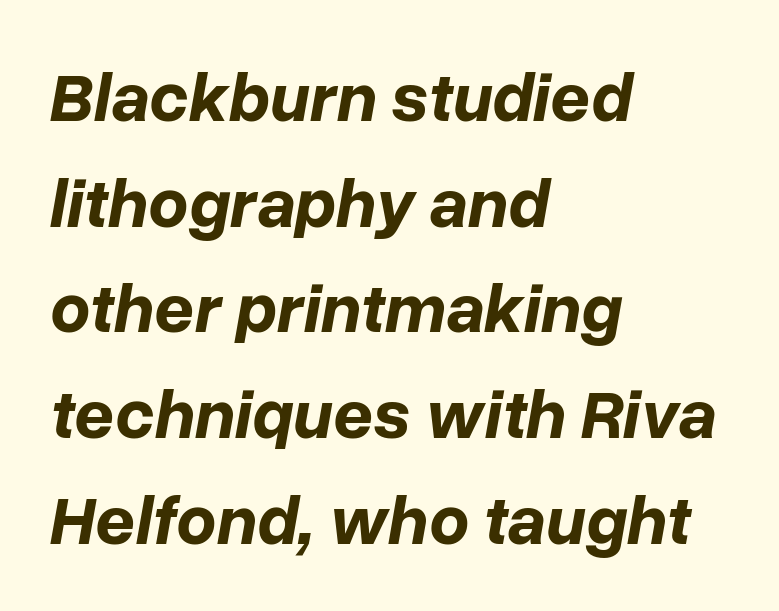
{"italic": "yes", "lean": "right", "slant_degrees": 10, "bold": "yes", "weight": "bold", "width": "normal", "stroke_contrast": "low", "x_height": "medium", "monospaced": "no", "underline": "no", "align": "left", "line_spacing": "normal", "line_spacing_ratio": 1.51, "letter_spacing": "normal", "letter_spacing_em": 0.0, "glyph_px": 70}
